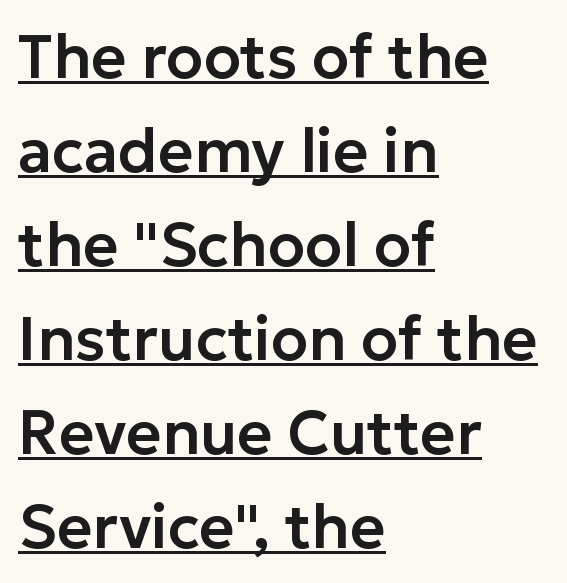
{"serif": "no", "italic": "no", "width": "normal", "stroke_contrast": "low", "x_height": "medium", "monospaced": "no", "underline": "yes", "align": "left", "line_spacing": "normal", "line_spacing_ratio": 1.54, "letter_spacing": "normal", "letter_spacing_em": 0.0, "glyph_px": 61}
